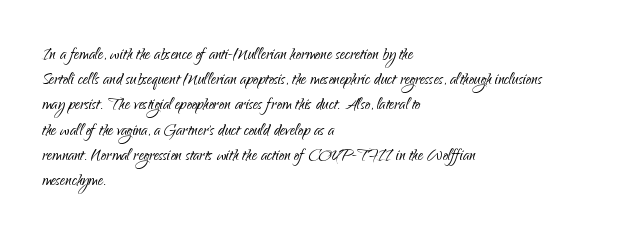
The letterforms sit shoulder to shoulder at normal distance. Typeset ragged right — the left edge is the straight one. Vertical stems look standard width or narrower in stroke. Beneath every word, the page is bare.
